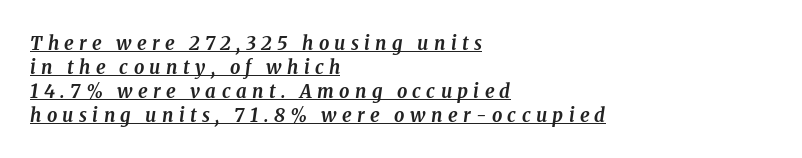
Q: Is the text bold? A: Yes.
Q: Is the text italic (slanted)? A: Yes, it leans right by about 8 degrees.
Q: Is the text underlined? A: Yes.
Q: How is the paragraph aligned? A: Left-aligned.
Q: Is the spacing between letters normal or unusually wide? A: Unusually wide.
